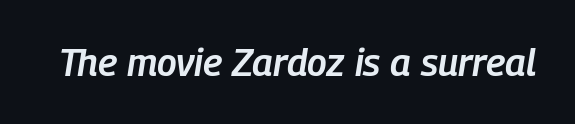
The image shows 38 px semibold, condensed type, italic (leaning right); set normal letter spacing, not underlined; low stroke contrast and a medium x-height.
